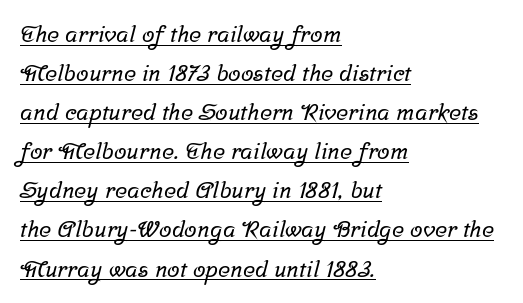
Q: Is the text underlined? A: Yes.
Q: How is the paragraph aligned? A: Left-aligned.
Q: Is the spacing between letters normal or unusually wide? A: Normal.
Q: Is the spacing between lines tight, normal or loose? A: Normal.
